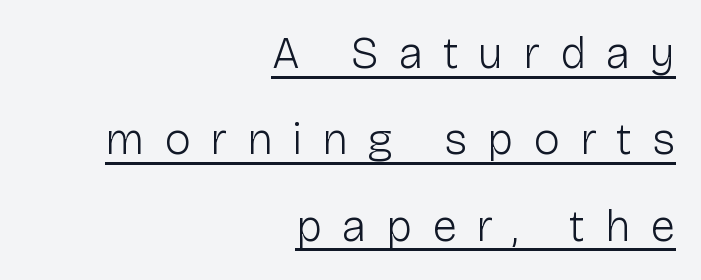
{"serif": "no", "italic": "no", "bold": "no", "weight": "light", "width": "normal", "stroke_contrast": "low", "x_height": "medium", "monospaced": "no", "underline": "yes", "align": "right", "line_spacing": "loose", "line_spacing_ratio": 1.92, "letter_spacing": "wide", "letter_spacing_em": 0.44, "glyph_px": 45}
